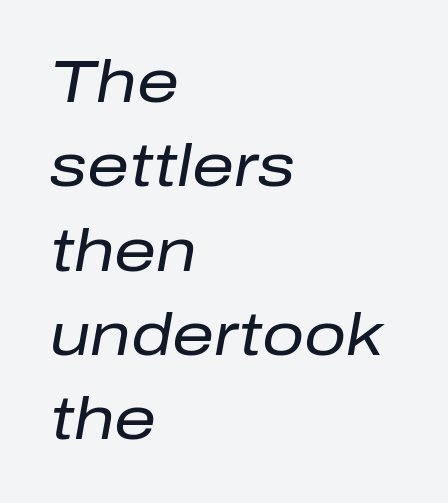
{"italic": "yes", "lean": "right", "slant_degrees": 10, "bold": "no", "weight": "regular", "width": "normal", "stroke_contrast": "low", "x_height": "medium", "monospaced": "no", "underline": "no", "align": "left", "line_spacing": "normal", "line_spacing_ratio": 1.43, "letter_spacing": "normal", "letter_spacing_em": 0.0, "glyph_px": 59}
